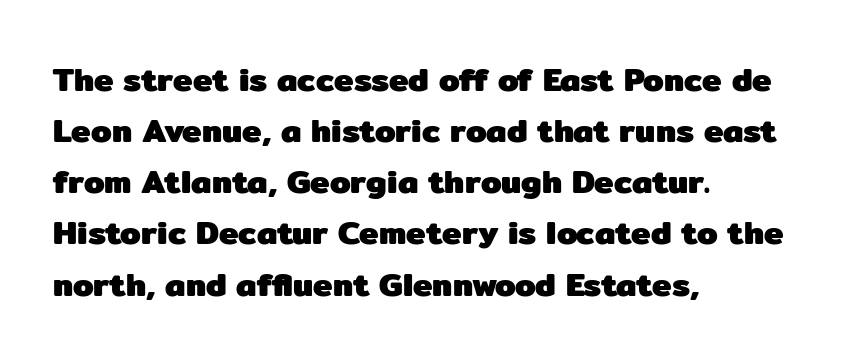
Is this a sans? Yes — the strokes have no serifs. Leftover space on each line is placed entirely after the last word. This rendering leaves character spacing at its baseline value. Baseline-to-baseline distance is the conventional proportion of letter height.
